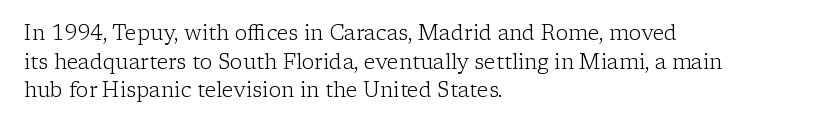
{"italic": "no", "bold": "no", "underline": "no", "align": "left", "line_spacing": "normal", "line_spacing_ratio": 1.36, "letter_spacing": "normal", "letter_spacing_em": 0.0, "glyph_px": 21}
